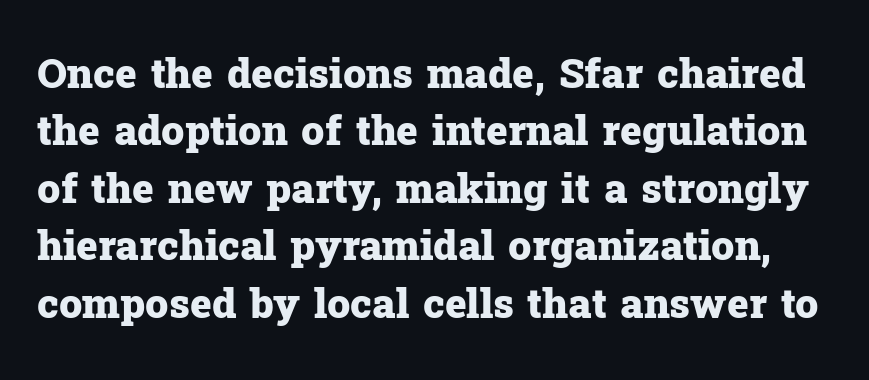
Q: Is the text bold? A: Yes.
Q: Is the text italic (slanted)? A: No, it is upright.
Q: Is the typeface a serif or a sans-serif typeface? A: Serif.
Q: Is the text underlined? A: No.
Q: Is the spacing between letters normal or unusually wide? A: Normal.
Q: Is the spacing between lines tight, normal or loose? A: Normal.
Q: Width (condensed, normal, or wide)? A: Normal.
Q: Stroke contrast? A: Low.
Q: x-height? A: Medium.
Q: Monospaced? A: No.
